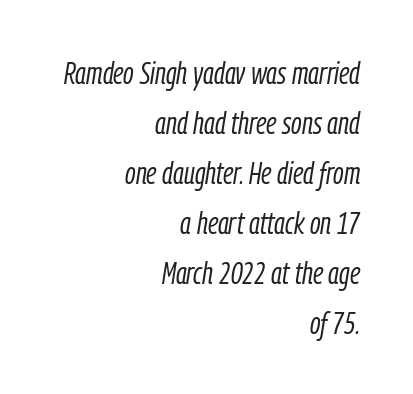
The image shows 31 px light, condensed type, italic (leaning right); set right-aligned, normal line spacing (1.61x), normal letter spacing, not underlined; low stroke contrast and a medium x-height.
